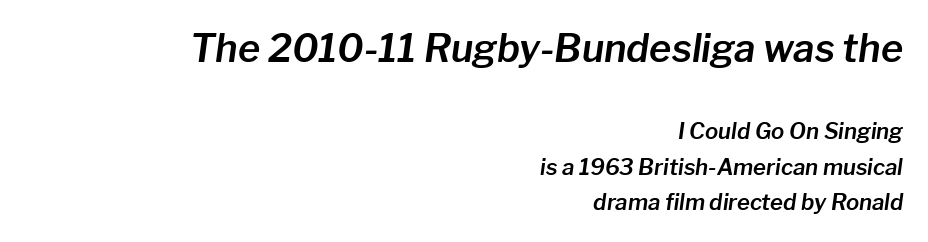
Q: Is the text italic (slanted)? A: Yes, it leans right by about 8 degrees.
Q: Is the text underlined? A: No.
Q: How is the paragraph aligned? A: Right-aligned.
Q: Is the spacing between letters normal or unusually wide? A: Normal.
Q: Is the spacing between lines tight, normal or loose? A: Normal.
Q: Which block of text is set in a larger size, the first (top) or the second (bottom)? A: The first (top) one.
Q: Width (condensed, normal, or wide)? A: Normal.
Q: Stroke contrast? A: Low.
Q: x-height? A: Medium.
Q: Monospaced? A: No.
